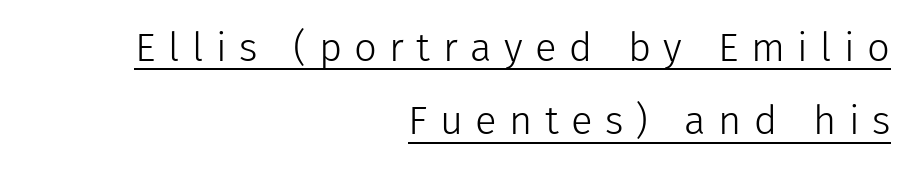
Q: Is the text bold? A: No.
Q: Is the text italic (slanted)? A: No, it is upright.
Q: Is the typeface a serif or a sans-serif typeface? A: Sans-serif.
Q: Is the text underlined? A: Yes.
Q: How is the paragraph aligned? A: Right-aligned.
Q: Is the spacing between letters normal or unusually wide? A: Unusually wide.
Q: Width (condensed, normal, or wide)? A: Normal.
Q: Stroke contrast? A: Low.
Q: x-height? A: Medium.
Q: Monospaced? A: No.
